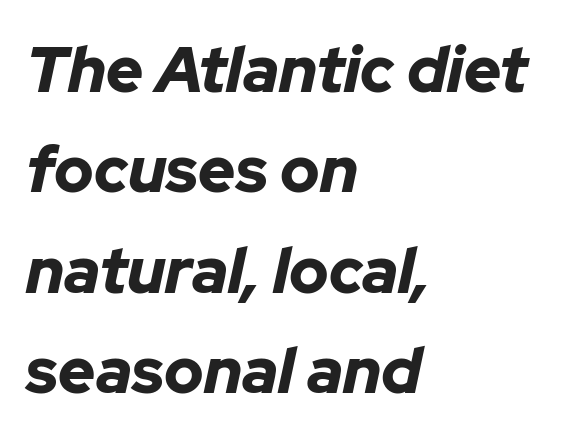
Q: Is the text bold? A: Yes.
Q: Is the text italic (slanted)? A: Yes, it leans right by about 12 degrees.
Q: Is the text underlined? A: No.
Q: How is the paragraph aligned? A: Left-aligned.
Q: Is the spacing between letters normal or unusually wide? A: Normal.
Q: Is the spacing between lines tight, normal or loose? A: Normal.
Q: Width (condensed, normal, or wide)? A: Normal.
Q: Stroke contrast? A: Low.
Q: x-height? A: Medium.
Q: Monospaced? A: No.
